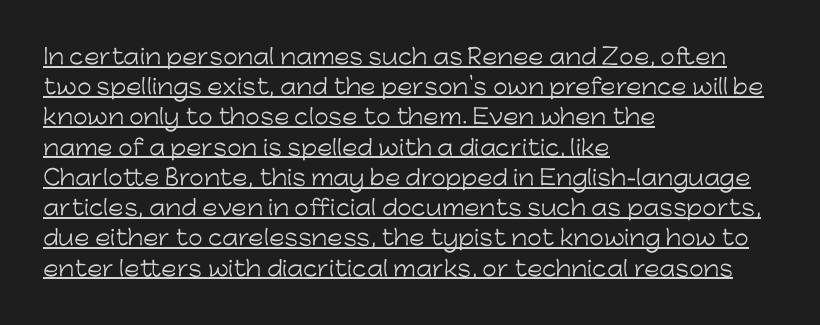
{"italic": "no", "bold": "no", "underline": "yes", "align": "left", "line_spacing": "normal", "line_spacing_ratio": 1.44, "letter_spacing": "normal", "letter_spacing_em": 0.0, "glyph_px": 21}
